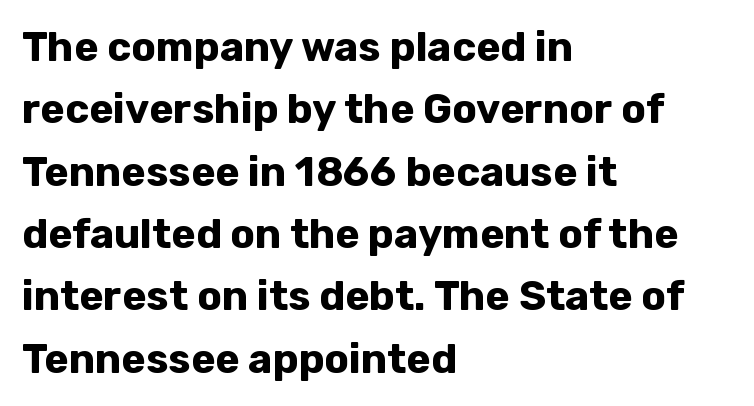
{"serif": "no", "italic": "no", "bold": "yes", "weight": "bold", "width": "normal", "stroke_contrast": "low", "x_height": "medium", "monospaced": "no", "underline": "no", "align": "left", "line_spacing": "normal", "line_spacing_ratio": 1.52, "letter_spacing": "normal", "letter_spacing_em": 0.0, "glyph_px": 41}
